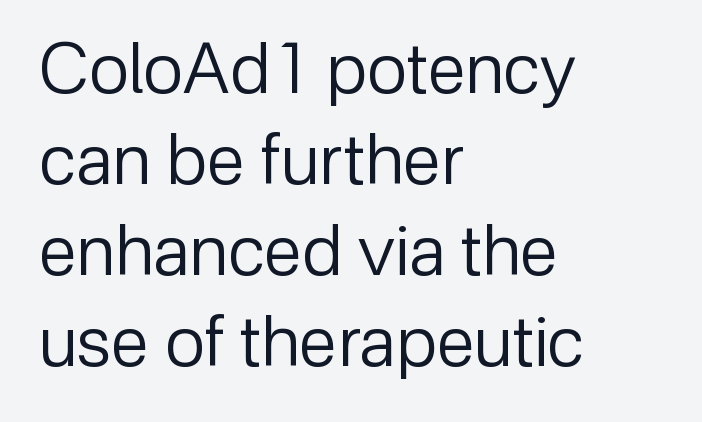
Q: Is the text bold? A: No.
Q: Is the text italic (slanted)? A: No, it is upright.
Q: Is the typeface a serif or a sans-serif typeface? A: Sans-serif.
Q: Is the text underlined? A: No.
Q: How is the paragraph aligned? A: Left-aligned.
Q: Is the spacing between letters normal or unusually wide? A: Normal.
Q: Is the spacing between lines tight, normal or loose? A: Normal.
Q: Width (condensed, normal, or wide)? A: Normal.
Q: Stroke contrast? A: Low.
Q: x-height? A: Medium.
Q: Monospaced? A: No.
